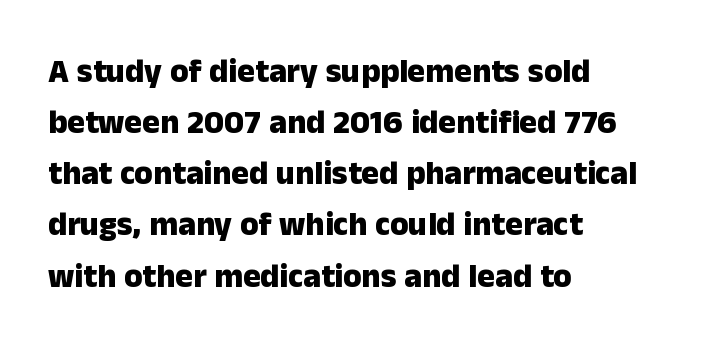
The image shows 33 px heavy sans-serif type, upright; set left-aligned, normal line spacing (1.55x), normal letter spacing, not underlined; low stroke contrast and a medium x-height.
